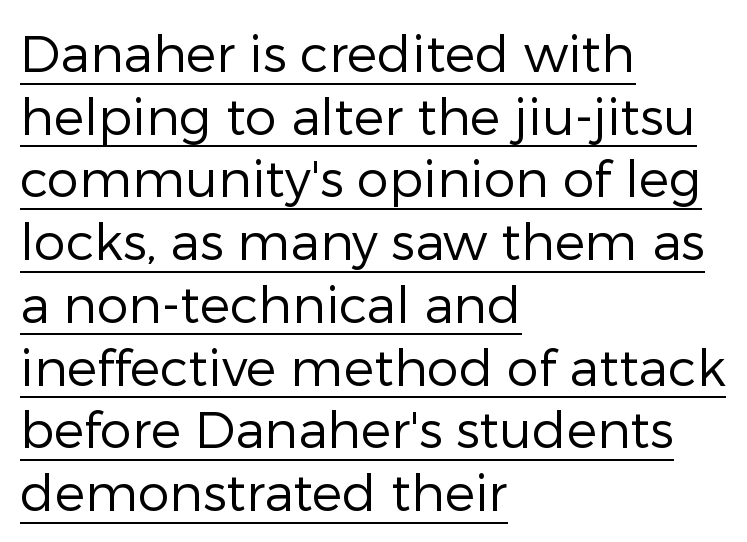
Q: Is the text bold? A: No.
Q: Is the text italic (slanted)? A: No, it is upright.
Q: Is the typeface a serif or a sans-serif typeface? A: Sans-serif.
Q: Is the text underlined? A: Yes.
Q: How is the paragraph aligned? A: Left-aligned.
Q: Is the spacing between letters normal or unusually wide? A: Normal.
Q: Width (condensed, normal, or wide)? A: Normal.
Q: Stroke contrast? A: Low.
Q: x-height? A: Medium.
Q: Monospaced? A: No.
